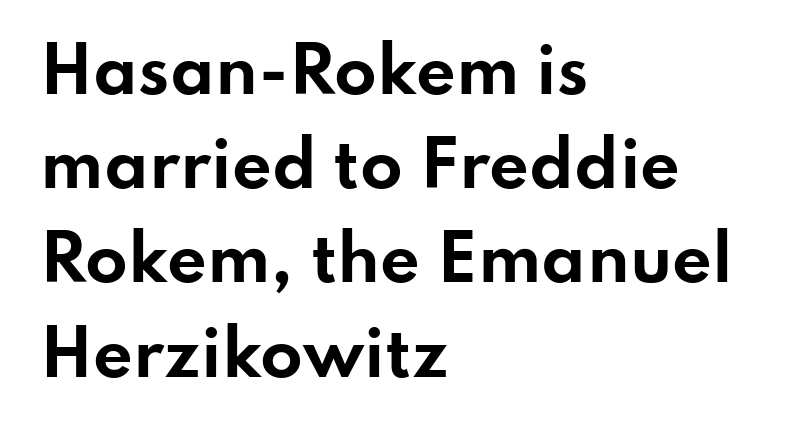
{"serif": "no", "italic": "no", "bold": "yes", "weight": "bold", "width": "wide", "stroke_contrast": "low", "x_height": "small", "monospaced": "no", "underline": "no", "align": "left", "line_spacing": "normal", "line_spacing_ratio": 1.52, "letter_spacing": "normal", "letter_spacing_em": 0.0, "glyph_px": 62}
